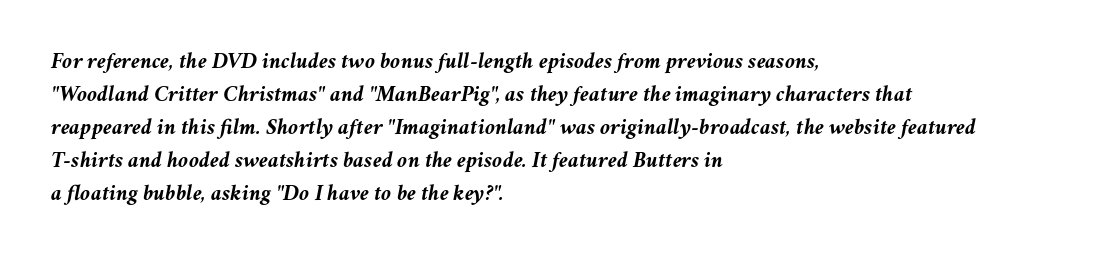
The image shows 23 px bold type, italic (leaning right); set left-aligned, normal line spacing (1.44x), normal letter spacing, not underlined.
